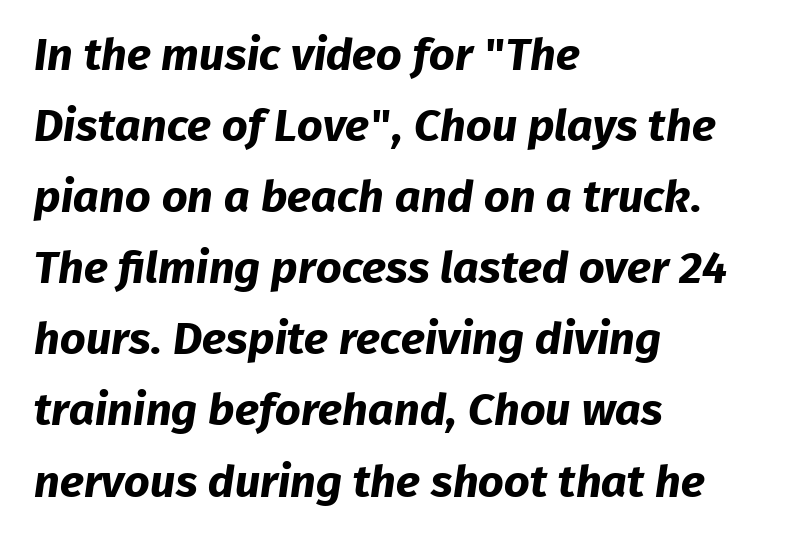
The image shows 45 px bold sans-serif type; set left-aligned, normal line spacing (1.58x), normal letter spacing, not underlined; low stroke contrast and a medium x-height.
